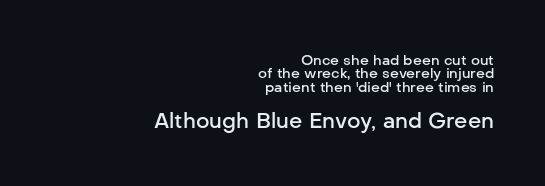
The image shows 21 px text type, upright; set right-aligned, tight line spacing (0.96x), normal letter spacing, not underlined; the second (bottom) block is 1.5x larger.
